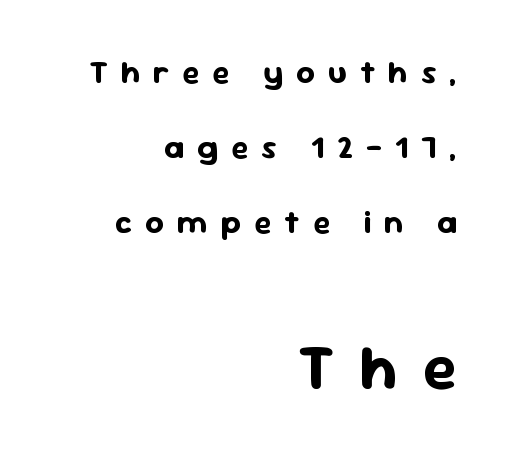
Q: Is the text bold? A: Yes.
Q: Is the text italic (slanted)? A: No, it is upright.
Q: Is the typeface a serif or a sans-serif typeface? A: Sans-serif.
Q: Is the text underlined? A: No.
Q: How is the paragraph aligned? A: Right-aligned.
Q: Is the spacing between letters normal or unusually wide? A: Unusually wide.
Q: Is the spacing between lines tight, normal or loose? A: Loose.
Q: Which block of text is set in a larger size, the first (top) or the second (bottom)? A: The second (bottom) one.
Q: Width (condensed, normal, or wide)? A: Normal.
Q: Stroke contrast? A: Low.
Q: x-height? A: Medium.
Q: Monospaced? A: No.
